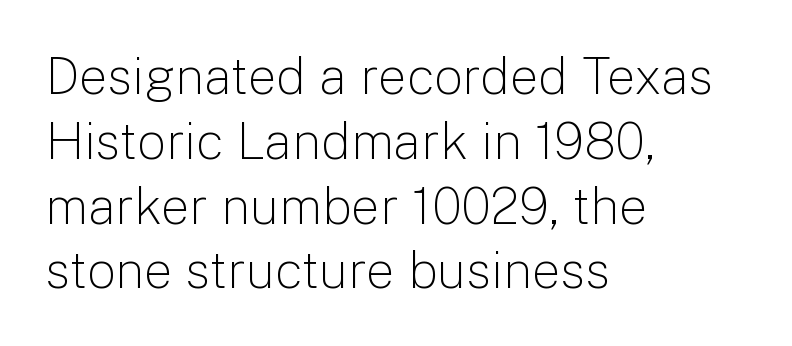
The image shows 51 px light sans-serif type, upright; set left-aligned, normal line spacing (1.27x), normal letter spacing, not underlined; low stroke contrast and a medium x-height.
